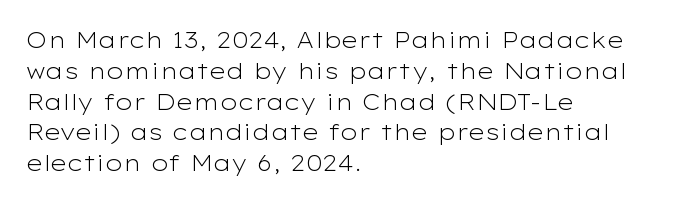
Summary of vertical rhythm: regular, with standard interline spacing. Short note: letters normally spaced. The font's upright variant was chosen for this text. Casual observation: everything's shoved over to the left.
